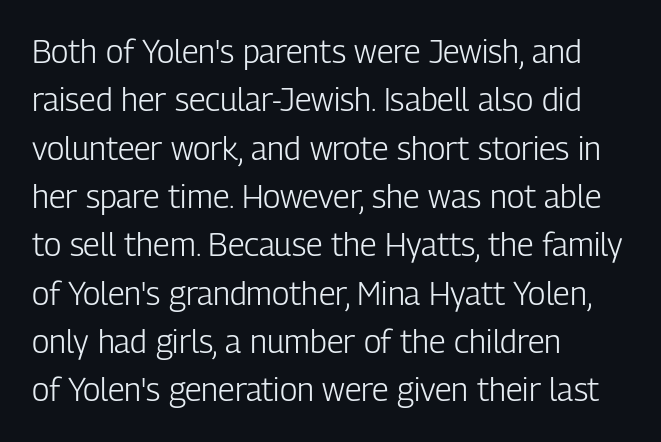
{"serif": "no", "italic": "no", "bold": "no", "weight": "light", "width": "condensed", "stroke_contrast": "low", "x_height": "medium", "monospaced": "no", "underline": "no", "align": "left", "line_spacing": "normal", "line_spacing_ratio": 1.51, "letter_spacing": "normal", "letter_spacing_em": 0.0, "glyph_px": 32}
